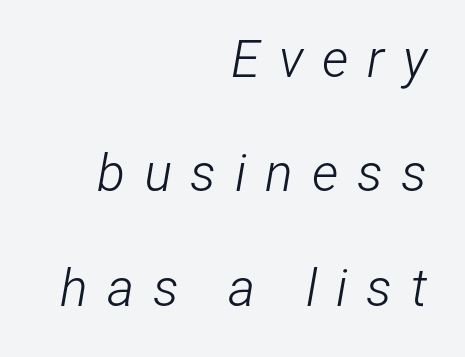
{"italic": "yes", "lean": "right", "slant_degrees": 12, "bold": "no", "weight": "light", "width": "condensed", "stroke_contrast": "low", "x_height": "medium", "monospaced": "no", "underline": "no", "align": "right", "line_spacing": "loose", "line_spacing_ratio": 2.2, "letter_spacing": "wide", "letter_spacing_em": 0.36, "glyph_px": 52}
